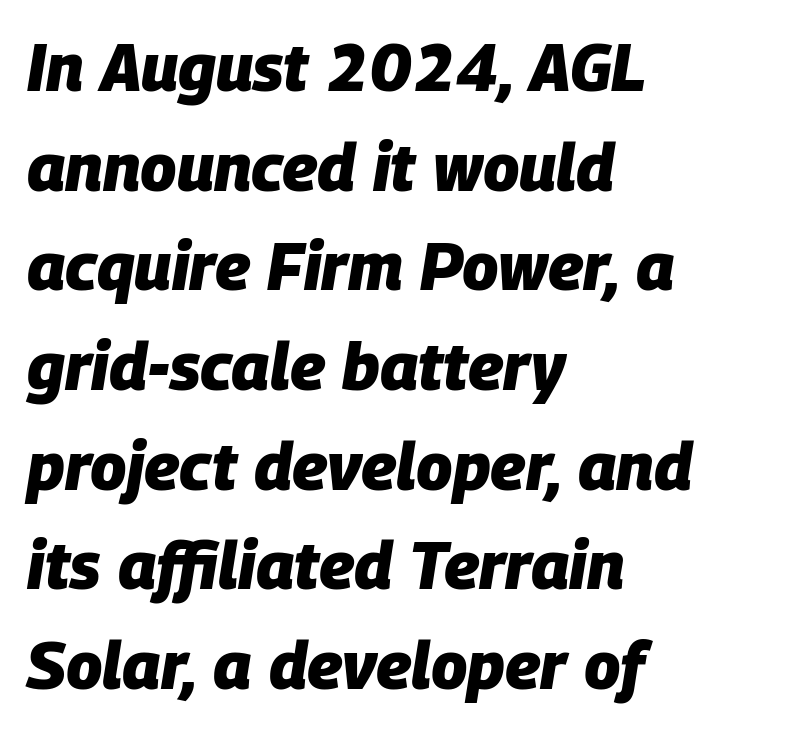
The image shows 66 px heavy type, italic (leaning right); set left-aligned, normal line spacing (1.51x), normal letter spacing, not underlined; low stroke contrast and a large x-height.
